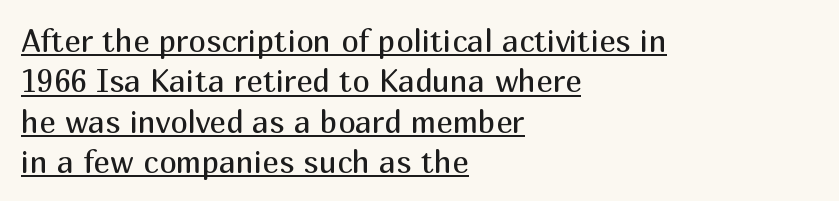
Q: Is the text bold? A: No.
Q: Is the text italic (slanted)? A: No, it is upright.
Q: Is the typeface a serif or a sans-serif typeface? A: Sans-serif.
Q: Is the text underlined? A: Yes.
Q: How is the paragraph aligned? A: Left-aligned.
Q: Is the spacing between letters normal or unusually wide? A: Normal.
Q: Is the spacing between lines tight, normal or loose? A: Normal.
Q: Width (condensed, normal, or wide)? A: Normal.
Q: Stroke contrast? A: Medium.
Q: x-height? A: Medium.
Q: Monospaced? A: No.
